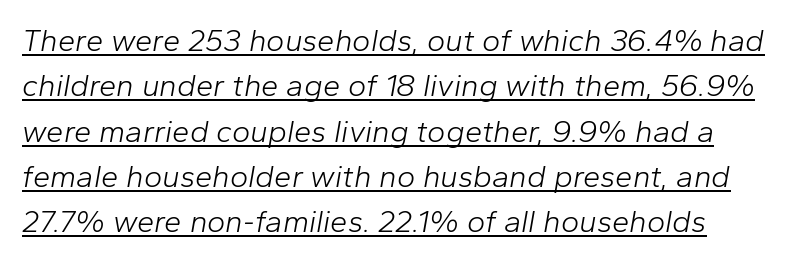
Unbolded letterforms with no extra heft. Here the glyphs are tracked normally, forming tight word shapes. You could not count columns in this text — the font is proportionally spaced. These lines were composed using italics.
